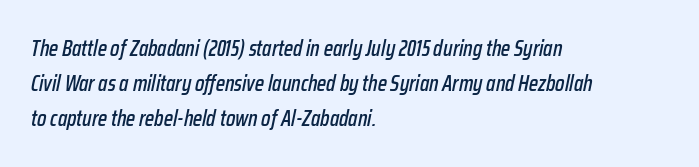
Is there much room between lines? A standard amount, neither cramped nor airy. This sample uses an oblique cut, with every glyph tilted off the vertical. A clean baseline with only descenders dipping below it. These lines keep a tight, regular rhythm from letter to letter.
